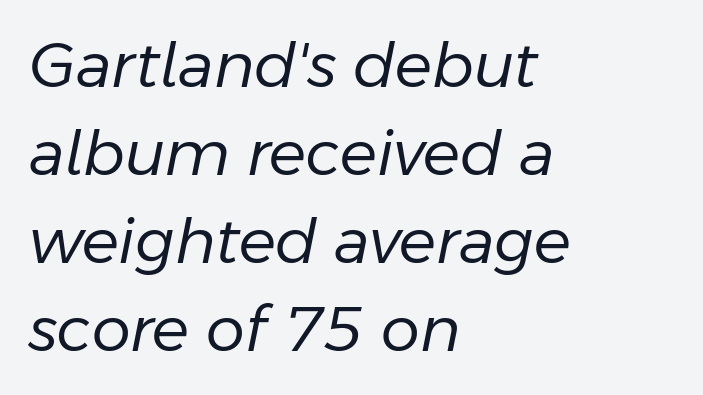
{"italic": "yes", "lean": "right", "slant_degrees": 11, "bold": "no", "weight": "regular", "width": "normal", "stroke_contrast": "low", "x_height": "medium", "monospaced": "no", "underline": "no", "align": "left", "line_spacing": "normal", "line_spacing_ratio": 1.42, "letter_spacing": "normal", "letter_spacing_em": 0.0, "glyph_px": 62}
